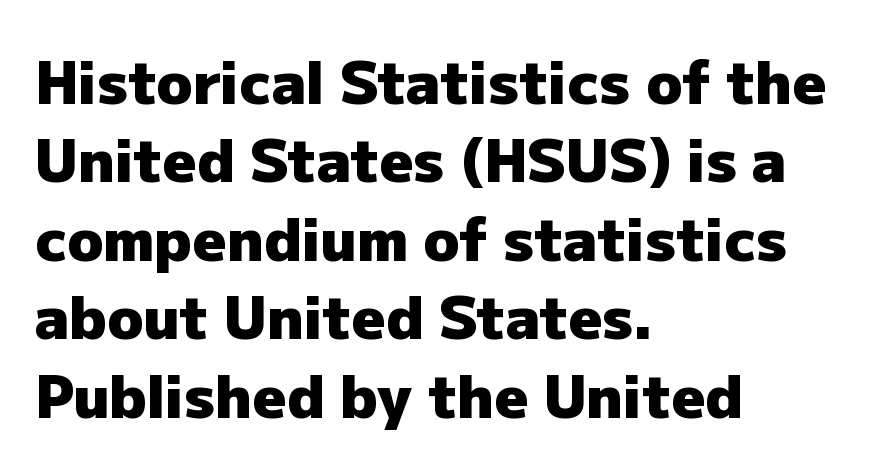
Q: Is the text bold? A: Yes.
Q: Is the text italic (slanted)? A: No, it is upright.
Q: Is the typeface a serif or a sans-serif typeface? A: Sans-serif.
Q: Is the text underlined? A: No.
Q: How is the paragraph aligned? A: Left-aligned.
Q: Is the spacing between letters normal or unusually wide? A: Normal.
Q: Is the spacing between lines tight, normal or loose? A: Normal.
Q: Width (condensed, normal, or wide)? A: Normal.
Q: Stroke contrast? A: Low.
Q: x-height? A: Medium.
Q: Monospaced? A: No.
